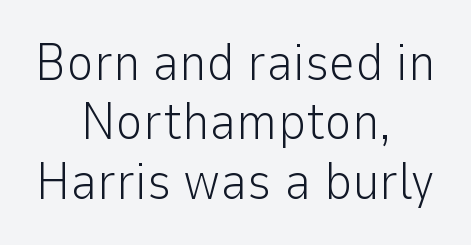
Q: Is the text bold? A: No.
Q: Is the text italic (slanted)? A: No, it is upright.
Q: Is the typeface a serif or a sans-serif typeface? A: Sans-serif.
Q: Is the text underlined? A: No.
Q: How is the paragraph aligned? A: Centered.
Q: Is the spacing between letters normal or unusually wide? A: Normal.
Q: Is the spacing between lines tight, normal or loose? A: Tight.
Q: Width (condensed, normal, or wide)? A: Normal.
Q: Stroke contrast? A: Low.
Q: x-height? A: Medium.
Q: Monospaced? A: No.
